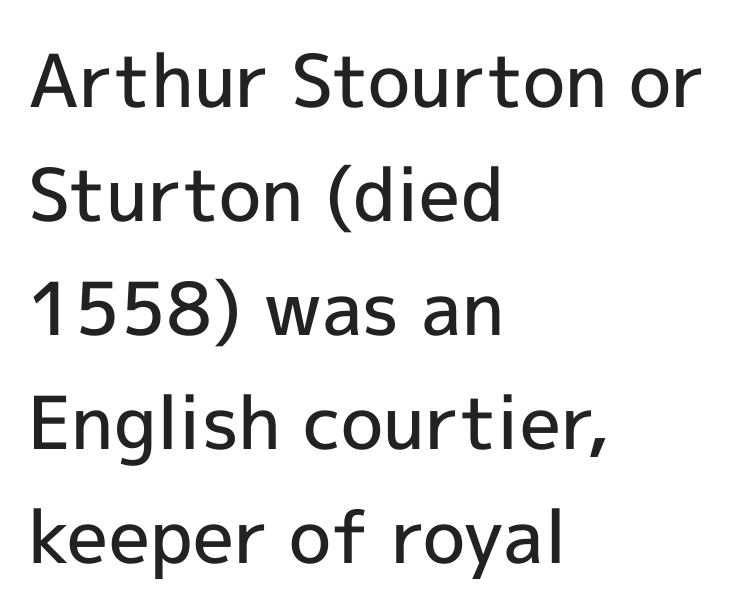
{"serif": "no", "italic": "no", "bold": "semi", "weight": "semibold", "width": "normal", "x_height": "medium", "monospaced": "no", "underline": "no", "align": "left", "line_spacing": "normal", "line_spacing_ratio": 1.56, "letter_spacing": "normal", "letter_spacing_em": 0.0, "glyph_px": 73}
